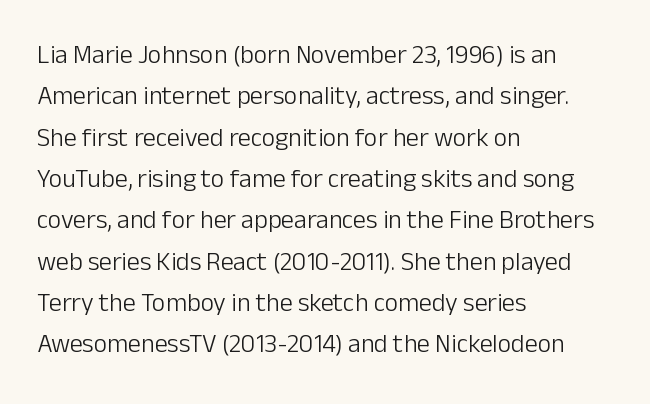
Each stroke keeps to a modest, everyday thickness or less. Whoever set this chose a conventional vertical rhythm. Caption: multi-line text, flush left, ragged right. Underlining? Definitely not there.
